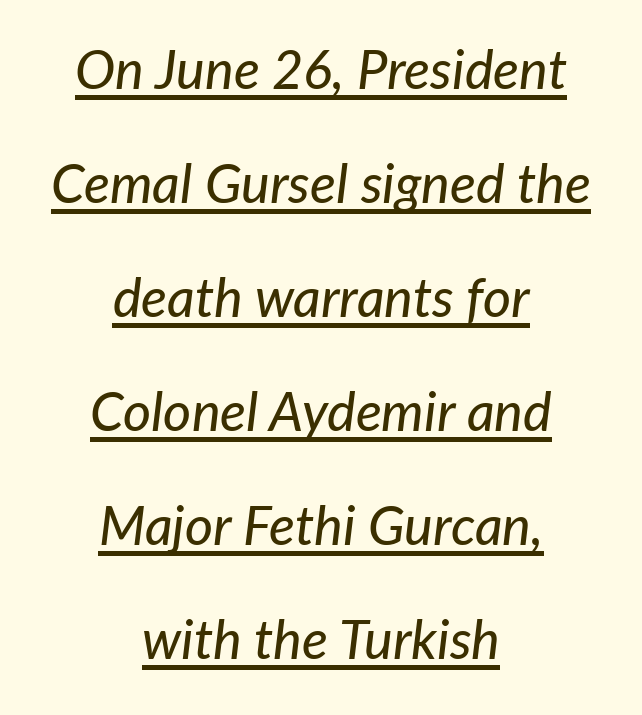
Q: Is the text italic (slanted)? A: Yes, it leans right by about 7 degrees.
Q: Is the text underlined? A: Yes.
Q: How is the paragraph aligned? A: Centered.
Q: Is the spacing between letters normal or unusually wide? A: Normal.
Q: Is the spacing between lines tight, normal or loose? A: Loose.
Q: Width (condensed, normal, or wide)? A: Normal.
Q: Stroke contrast? A: Low.
Q: x-height? A: Medium.
Q: Monospaced? A: No.
